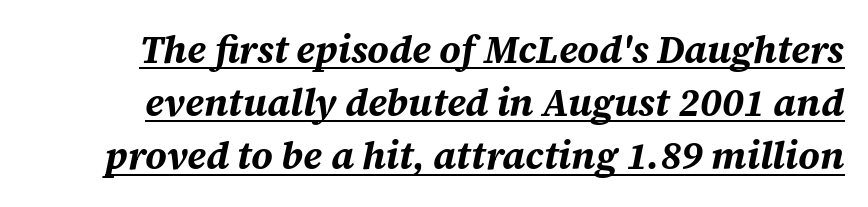
Q: Is the text bold? A: Yes.
Q: Is the text italic (slanted)? A: Yes, it leans right by about 12 degrees.
Q: Is the text underlined? A: Yes.
Q: Is the spacing between letters normal or unusually wide? A: Normal.
Q: Is the spacing between lines tight, normal or loose? A: Normal.
Q: Width (condensed, normal, or wide)? A: Normal.
Q: Stroke contrast? A: Medium.
Q: x-height? A: Large.
Q: Monospaced? A: No.
